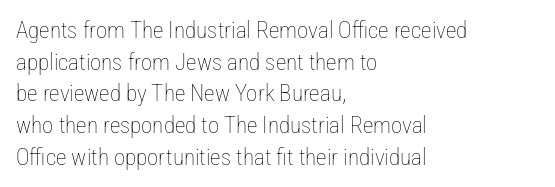
Q: Is the text bold? A: No.
Q: Is the text italic (slanted)? A: No, it is upright.
Q: Is the text underlined? A: No.
Q: How is the paragraph aligned? A: Left-aligned.
Q: Is the spacing between letters normal or unusually wide? A: Normal.
Q: Is the spacing between lines tight, normal or loose? A: Normal.
